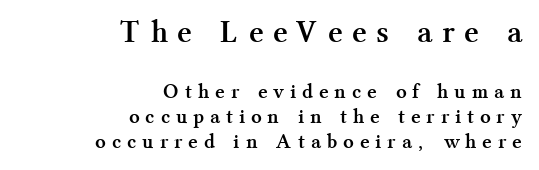
Q: Is the text bold? A: Yes.
Q: Is the text italic (slanted)? A: No, it is upright.
Q: Is the typeface a serif or a sans-serif typeface? A: Serif.
Q: Is the text underlined? A: No.
Q: How is the paragraph aligned? A: Right-aligned.
Q: Is the spacing between letters normal or unusually wide? A: Unusually wide.
Q: Which block of text is set in a larger size, the first (top) or the second (bottom)? A: The first (top) one.
Q: Width (condensed, normal, or wide)? A: Normal.
Q: Stroke contrast? A: Medium.
Q: x-height? A: Medium.
Q: Monospaced? A: No.
